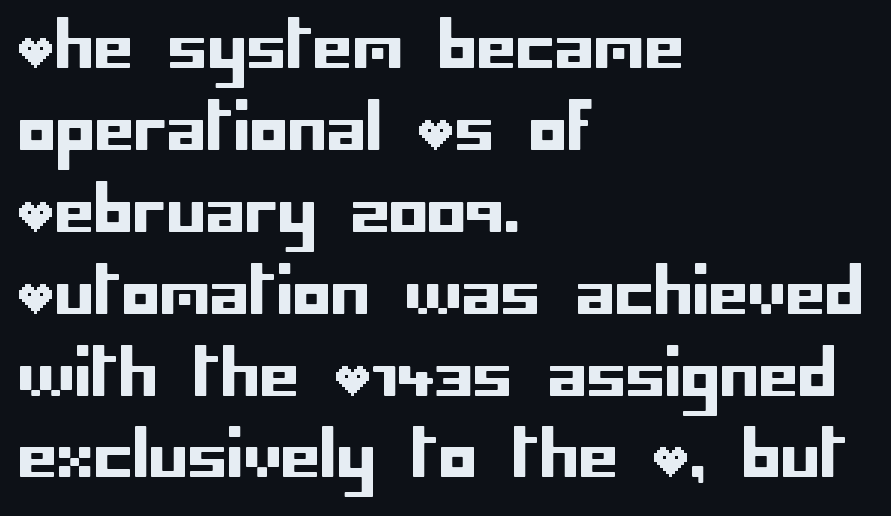
The image shows 63 px sans-serif type, upright; set left-aligned, normal line spacing (1.3x), normal letter spacing, not underlined; low stroke contrast and a large x-height.
